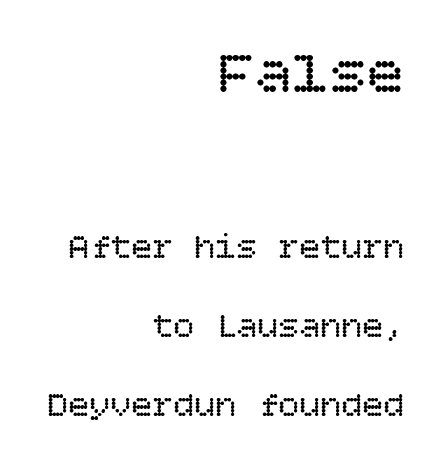
Q: Is the text bold? A: No.
Q: Is the text italic (slanted)? A: No, it is upright.
Q: Is the text underlined? A: No.
Q: How is the paragraph aligned? A: Right-aligned.
Q: Is the spacing between letters normal or unusually wide? A: Normal.
Q: Is the spacing between lines tight, normal or loose? A: Loose.
Q: Which block of text is set in a larger size, the first (top) or the second (bottom)? A: The first (top) one.
Q: Width (condensed, normal, or wide)? A: Normal.
Q: Stroke contrast? A: Low.
Q: x-height? A: Large.
